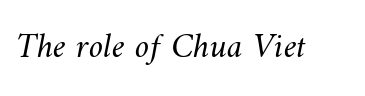
{"bold": "no", "weight": "light", "width": "normal", "stroke_contrast": "medium", "x_height": "small", "monospaced": "no", "underline": "no", "letter_spacing": "normal", "letter_spacing_em": 0.0, "glyph_px": 36}
